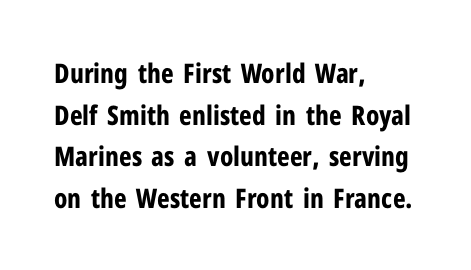
This sample keeps an unexceptional amount of space between lines. Which margin do the lines hug? The left one — the right edge is uneven. The specimen omits any rule beneath the text block's lines. Students, note that the glyphs here touch the page at normal intervals. This is heavy type, rendered in bold.
